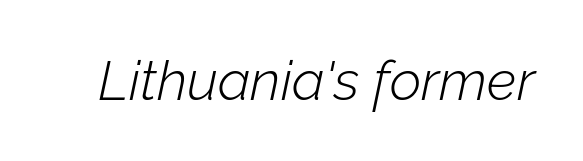
Q: Is the text bold? A: No.
Q: Is the text italic (slanted)? A: Yes, it leans right by about 12 degrees.
Q: Is the text underlined? A: No.
Q: Is the spacing between letters normal or unusually wide? A: Normal.
Q: Width (condensed, normal, or wide)? A: Normal.
Q: Stroke contrast? A: Low.
Q: x-height? A: Medium.
Q: Monospaced? A: No.
